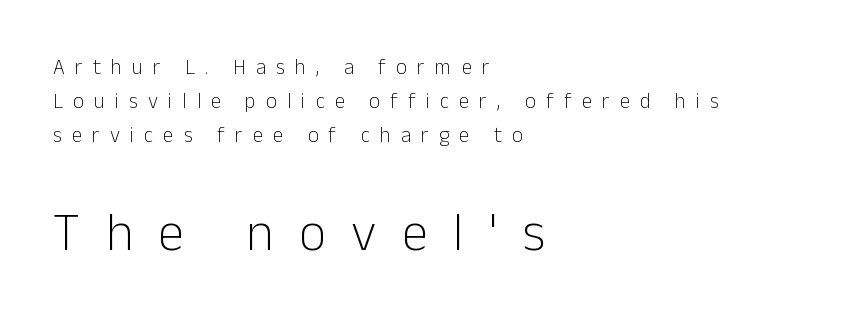
Note: no serifs on the glyphs. Clear beneath every line of the passage. The passage is arranged the way most books set body copy — flush left. The space between consecutive lines is moderate. A roman cut, with each character standing at attention. Stem width sits at or under what a default text font uses.
